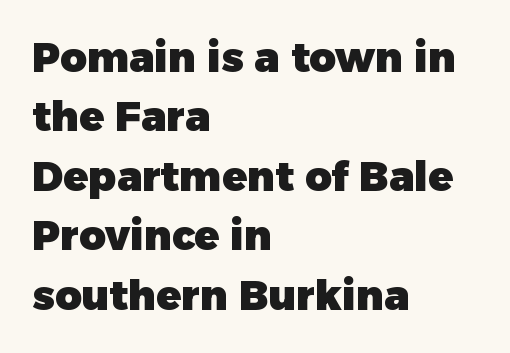
{"serif": "no", "italic": "no", "bold": "yes", "weight": "heavy", "width": "normal", "stroke_contrast": "low", "x_height": "medium", "monospaced": "no", "underline": "no", "align": "left", "line_spacing": "normal", "line_spacing_ratio": 1.45, "letter_spacing": "normal", "letter_spacing_em": 0.0, "glyph_px": 41}
